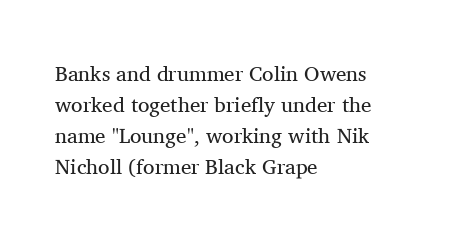
Q: Is the text bold? A: No.
Q: Is the text italic (slanted)? A: No, it is upright.
Q: Is the text underlined? A: No.
Q: How is the paragraph aligned? A: Left-aligned.
Q: Is the spacing between letters normal or unusually wide? A: Normal.
Q: Is the spacing between lines tight, normal or loose? A: Normal.
